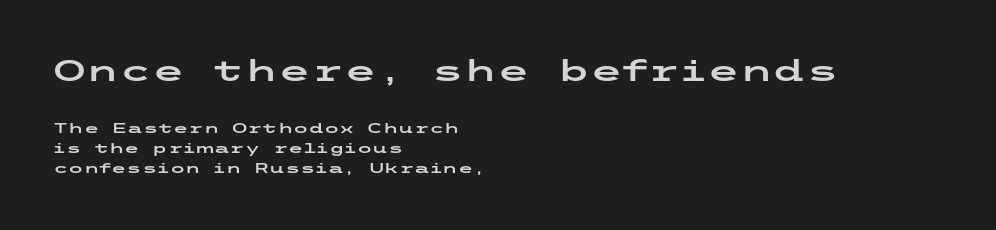
The image shows 30 px wide sans-serif type, upright; set left-aligned, normal line spacing (1.43x), normal letter spacing, not underlined; the first (top) block is 2.14x larger; low stroke contrast and a medium x-height.
